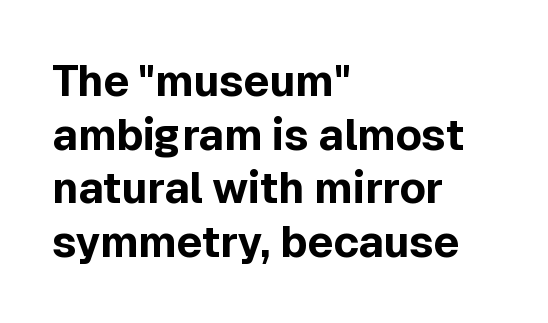
The image shows 43 px bold sans-serif type, upright; set left-aligned, normal line spacing (1.25x), normal letter spacing, not underlined; a medium x-height.
